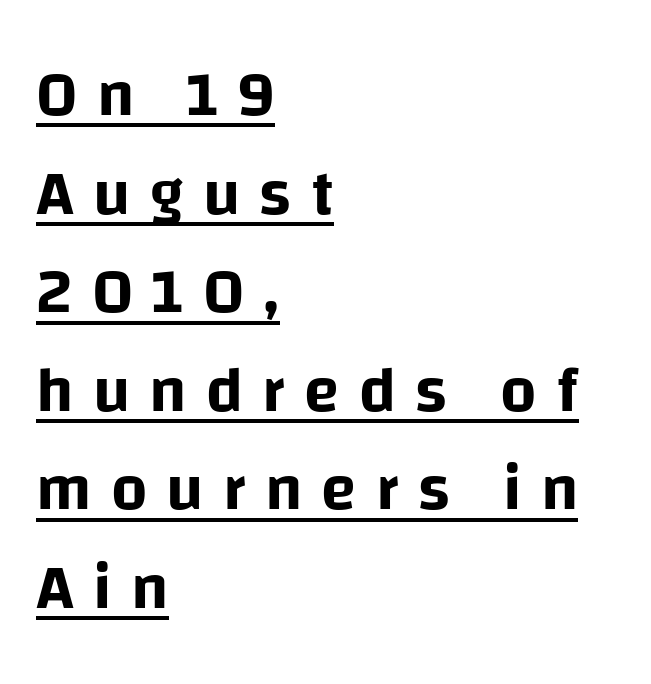
Q: Is the text italic (slanted)? A: No, it is upright.
Q: Is the typeface a serif or a sans-serif typeface? A: Sans-serif.
Q: Is the text underlined? A: Yes.
Q: How is the paragraph aligned? A: Left-aligned.
Q: Is the spacing between letters normal or unusually wide? A: Unusually wide.
Q: Is the spacing between lines tight, normal or loose? A: Normal.
Q: Width (condensed, normal, or wide)? A: Normal.
Q: Stroke contrast? A: Low.
Q: x-height? A: Large.
Q: Monospaced? A: No.
